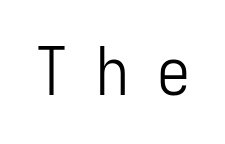
The image shows 66 px light, condensed sans-serif type, upright, monospaced; set unusually wide letter spacing (+0.42 em), not underlined; low stroke contrast and a medium x-height.
